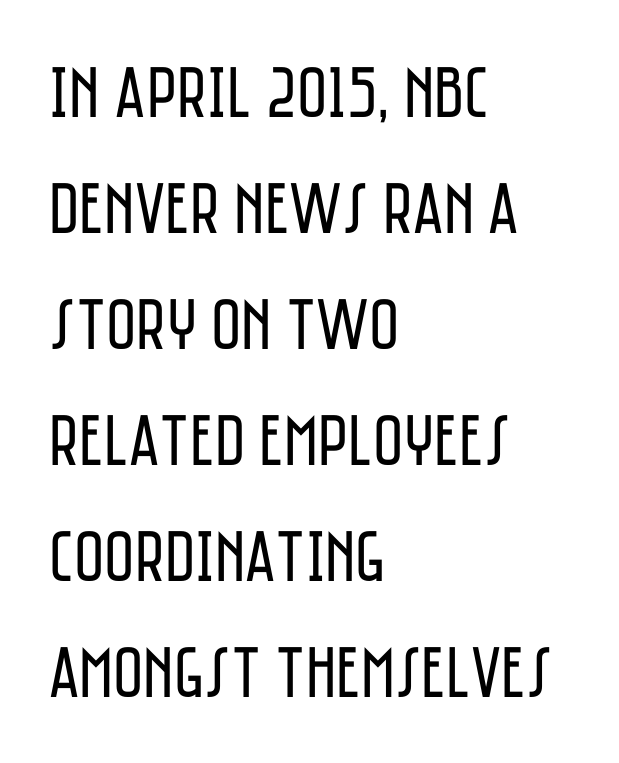
The image shows 73 px regular-weight, condensed sans-serif type, upright; set left-aligned, normal line spacing (1.59x), normal letter spacing, not underlined; low stroke contrast and a large x-height.
